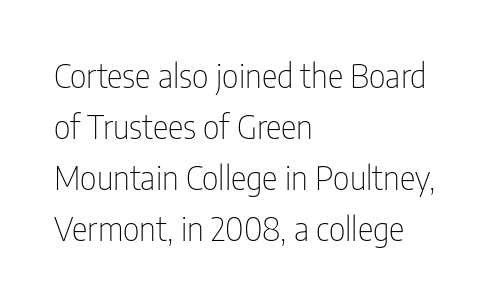
The space between consecutive lines is moderate. The font's upright variant was chosen for this text. These lines are rendered in a variable-pitch font. Font category for this specimen: sans-serif. The setting favours the left margin, as ordinary paragraphs usually do.
